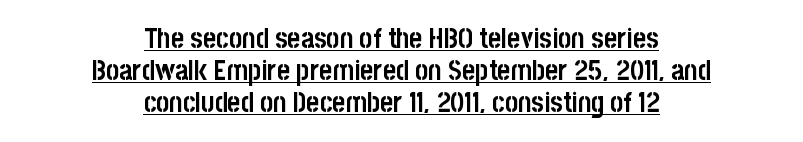
Q: Is the text bold? A: Yes.
Q: Is the text italic (slanted)? A: No, it is upright.
Q: Is the typeface a serif or a sans-serif typeface? A: Sans-serif.
Q: Is the text underlined? A: Yes.
Q: How is the paragraph aligned? A: Centered.
Q: Is the spacing between letters normal or unusually wide? A: Normal.
Q: Is the spacing between lines tight, normal or loose? A: Tight.
Q: Width (condensed, normal, or wide)? A: Condensed.
Q: Stroke contrast? A: Low.
Q: x-height? A: Large.
Q: Monospaced? A: No.
